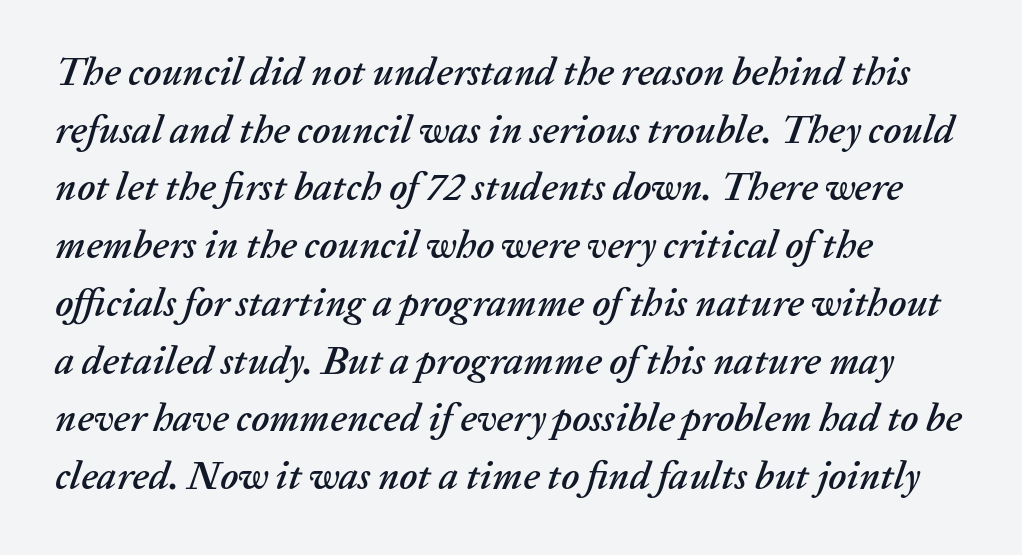
No extra tracking has been applied to these lines. These lines stack with their left ends in a neat column. The zone under the glyphs is completely vacant. This is oblique type, the kind used for emphasis or titles. Character widths vary here, with narrow letters taking less room than wide ones. Regular leading.
